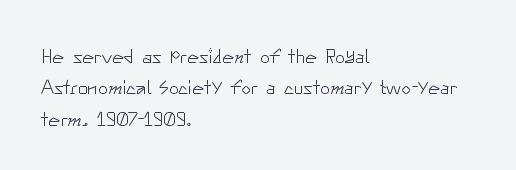
The image shows 20 px text type, upright; set left-aligned, normal line spacing (1.57x), normal letter spacing, not underlined.
